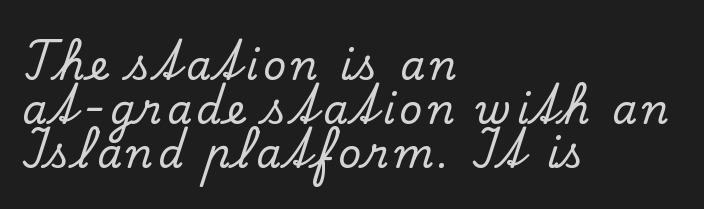
The image shows 40 px serif type; set left-aligned, tight line spacing (1.1x), not underlined; low stroke contrast and a small x-height.
